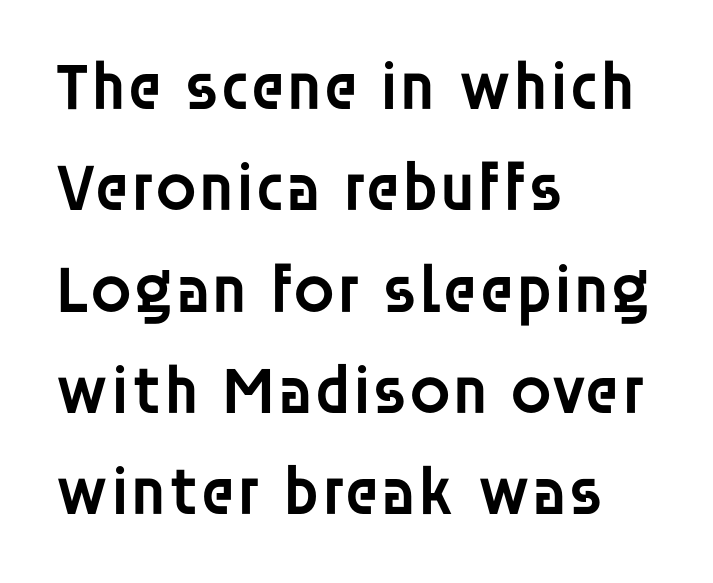
{"serif": "no", "italic": "no", "bold": "semi", "weight": "semibold", "width": "normal", "stroke_contrast": "low", "x_height": "large", "monospaced": "no", "underline": "no", "align": "left", "line_spacing": "normal", "line_spacing_ratio": 1.49, "letter_spacing": "normal", "letter_spacing_em": 0.0, "glyph_px": 68}
